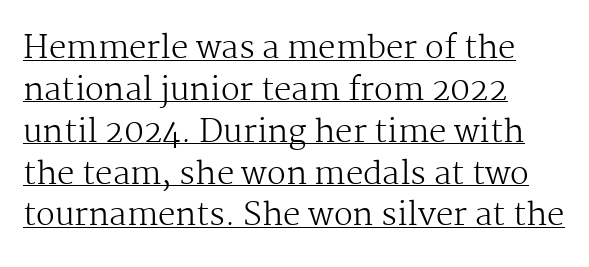
The image shows 31 px regular-weight serif type, upright; set left-aligned, normal line spacing (1.35x), normal letter spacing, underlined; medium stroke contrast and a medium x-height.
